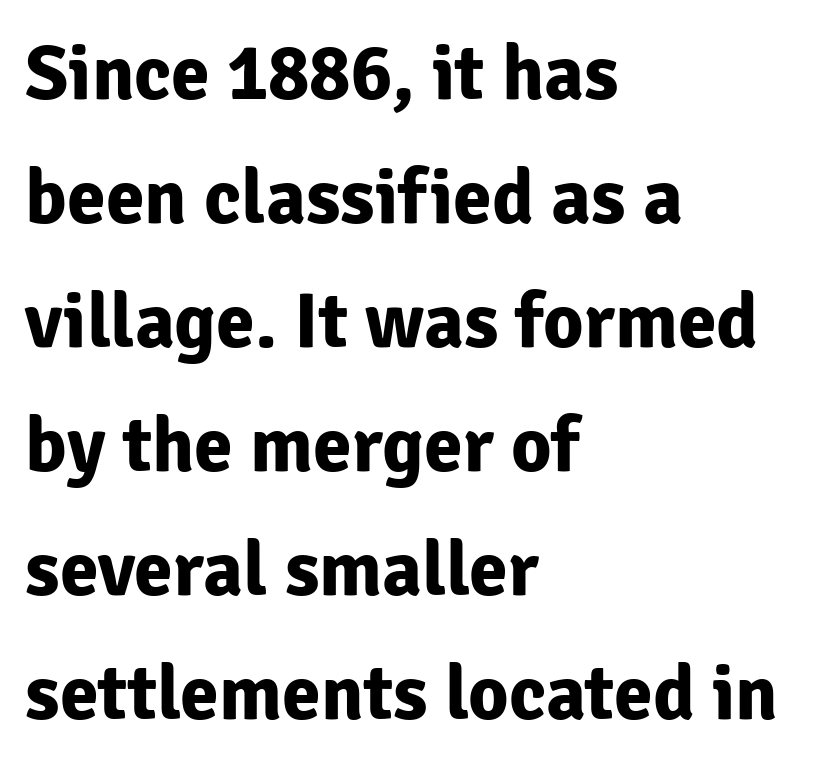
{"serif": "no", "italic": "no", "bold": "yes", "weight": "bold", "width": "normal", "stroke_contrast": "low", "x_height": "medium", "monospaced": "no", "underline": "no", "align": "left", "line_spacing": "normal", "line_spacing_ratio": 1.59, "letter_spacing": "normal", "letter_spacing_em": 0.0, "glyph_px": 78}
